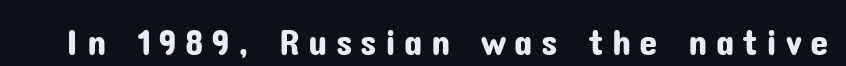
Q: Is the text italic (slanted)? A: No, it is upright.
Q: Is the typeface a serif or a sans-serif typeface? A: Sans-serif.
Q: Is the text underlined? A: No.
Q: Is the spacing between letters normal or unusually wide? A: Unusually wide.
Q: Width (condensed, normal, or wide)? A: Normal.
Q: Stroke contrast? A: Low.
Q: x-height? A: Medium.
Q: Monospaced? A: No.
